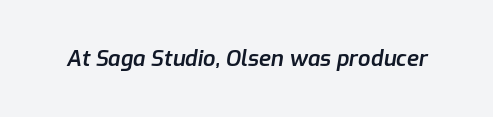
Is the type bold? Partly — it's a semibold, heavier than regular but not fully bold. The face used here is rendered with its standard letterfit. Check the space under the baseline: it is left empty. An italicized treatment has been applied to the whole sample.
